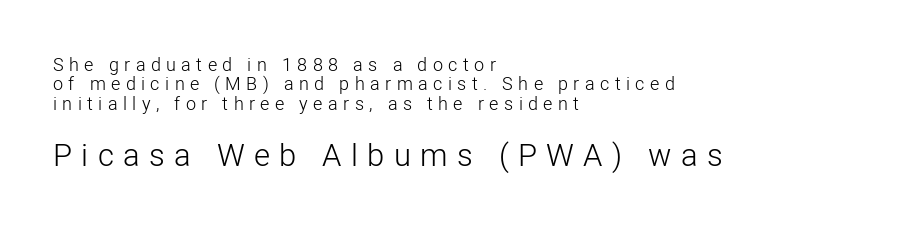
{"serif": "no", "italic": "no", "bold": "no", "weight": "light", "width": "normal", "stroke_contrast": "low", "x_height": "medium", "monospaced": "no", "underline": "no", "align": "left", "line_spacing": "tight", "line_spacing_ratio": 1.07, "letter_spacing": "wide", "letter_spacing_em": 0.3, "larger_block": "second", "size_ratio": 1.72, "glyph_px": 31}
